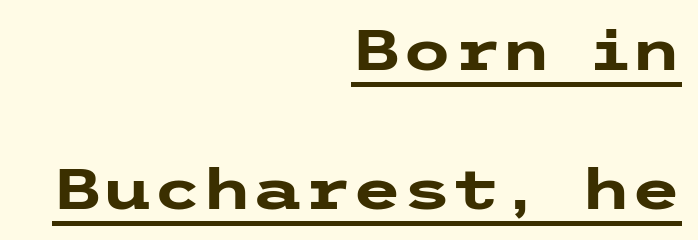
The image shows 57 px heavy, wide sans-serif type, upright; set right-aligned, loose line spacing (2.44x), normal letter spacing, underlined; low stroke contrast and a medium x-height.
